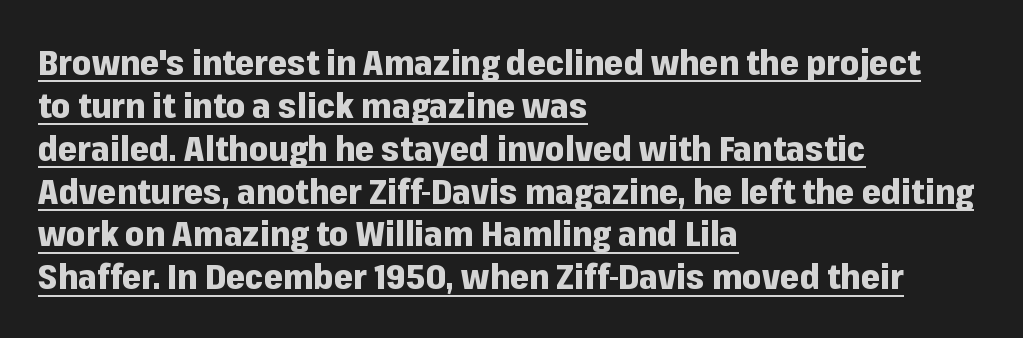
{"serif": "no", "italic": "no", "bold": "yes", "weight": "heavy", "width": "normal", "stroke_contrast": "low", "x_height": "medium", "monospaced": "no", "underline": "yes", "align": "left", "line_spacing": "normal", "line_spacing_ratio": 1.26, "letter_spacing": "normal", "letter_spacing_em": 0.0, "glyph_px": 34}
